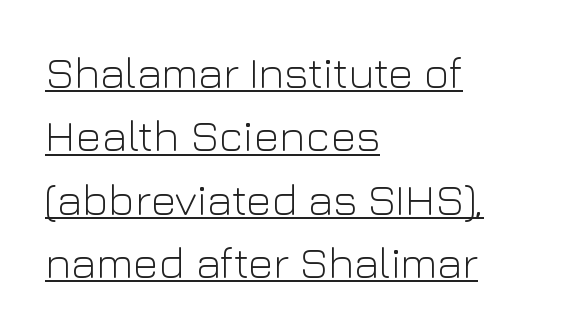
Q: Is the text bold? A: No.
Q: Is the text italic (slanted)? A: No, it is upright.
Q: Is the typeface a serif or a sans-serif typeface? A: Sans-serif.
Q: Is the text underlined? A: Yes.
Q: How is the paragraph aligned? A: Left-aligned.
Q: Is the spacing between letters normal or unusually wide? A: Normal.
Q: Is the spacing between lines tight, normal or loose? A: Normal.
Q: Width (condensed, normal, or wide)? A: Normal.
Q: Stroke contrast? A: Low.
Q: x-height? A: Medium.
Q: Monospaced? A: No.
